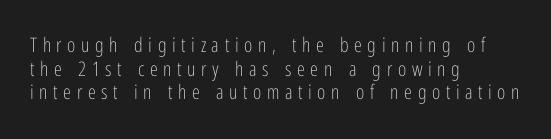
Is the letter spacing exaggerated? Yes — the characters are pushed far apart. Italic: no, the glyphs are upright roman. Weight: not bold — regular or lighter. This sample is left-justified, so line endings fall wherever the words run out. The zone under the glyphs is completely vacant.
